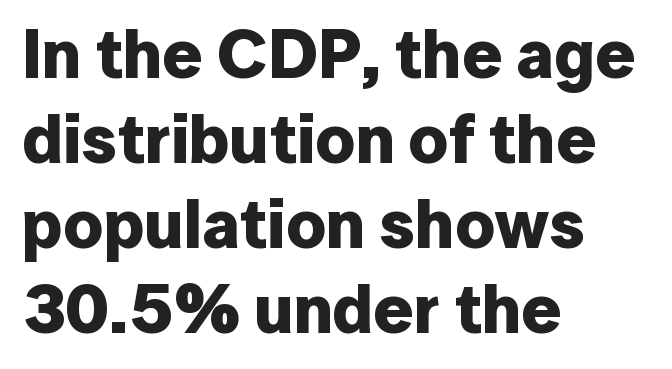
Q: Is the text bold? A: Yes.
Q: Is the text italic (slanted)? A: No, it is upright.
Q: Is the typeface a serif or a sans-serif typeface? A: Sans-serif.
Q: Is the text underlined? A: No.
Q: How is the paragraph aligned? A: Left-aligned.
Q: Is the spacing between letters normal or unusually wide? A: Normal.
Q: Width (condensed, normal, or wide)? A: Normal.
Q: Stroke contrast? A: Low.
Q: x-height? A: Medium.
Q: Monospaced? A: No.
